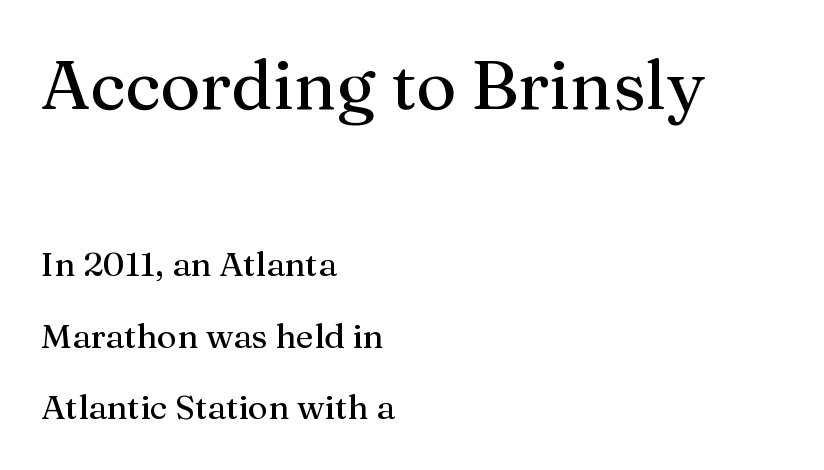
{"serif": "yes", "italic": "no", "width": "normal", "stroke_contrast": "medium", "x_height": "medium", "monospaced": "no", "underline": "no", "align": "left", "line_spacing": "loose", "line_spacing_ratio": 2.11, "letter_spacing": "normal", "letter_spacing_em": 0.0, "larger_block": "first", "size_ratio": 2.03, "glyph_px": 69}
